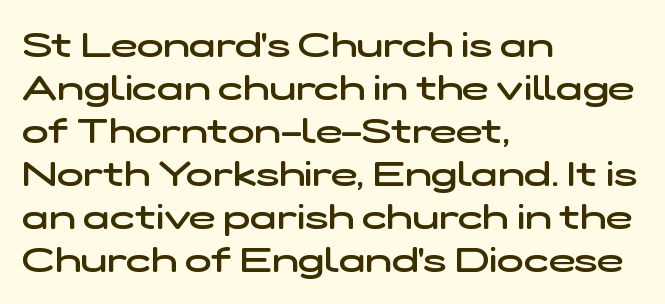
Q: Is the text bold? A: Semi-bold.
Q: Is the typeface a serif or a sans-serif typeface? A: Sans-serif.
Q: Is the text underlined? A: No.
Q: How is the paragraph aligned? A: Left-aligned.
Q: Is the spacing between letters normal or unusually wide? A: Normal.
Q: Width (condensed, normal, or wide)? A: Wide.
Q: Stroke contrast? A: Low.
Q: x-height? A: Medium.
Q: Monospaced? A: No.
